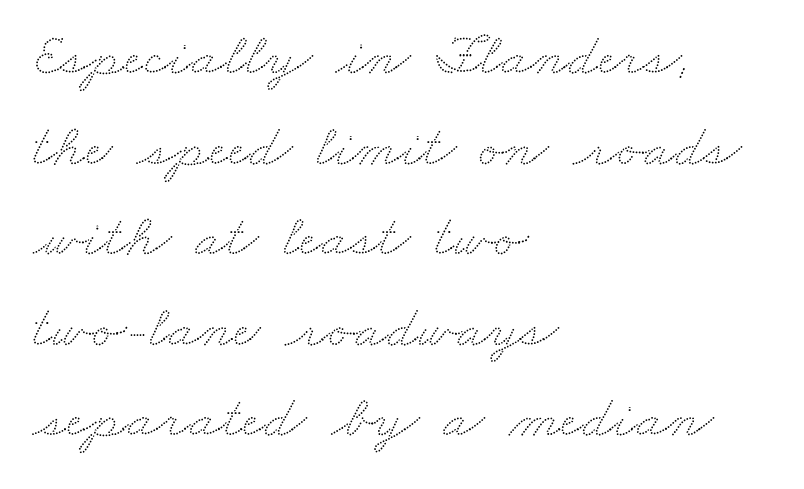
{"width": "wide", "stroke_contrast": "low", "x_height": "small", "monospaced": "no", "underline": "no", "align": "left", "line_spacing": "normal", "line_spacing_ratio": 1.51, "letter_spacing": "normal", "letter_spacing_em": 0.0, "glyph_px": 60}
